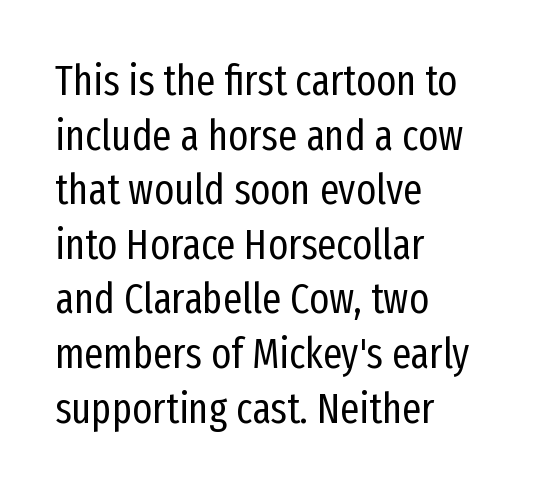
Q: Is the text bold? A: No.
Q: Is the text italic (slanted)? A: No, it is upright.
Q: Is the typeface a serif or a sans-serif typeface? A: Sans-serif.
Q: Is the text underlined? A: No.
Q: How is the paragraph aligned? A: Left-aligned.
Q: Is the spacing between letters normal or unusually wide? A: Normal.
Q: Is the spacing between lines tight, normal or loose? A: Normal.
Q: Width (condensed, normal, or wide)? A: Condensed.
Q: Stroke contrast? A: Low.
Q: x-height? A: Medium.
Q: Monospaced? A: No.
